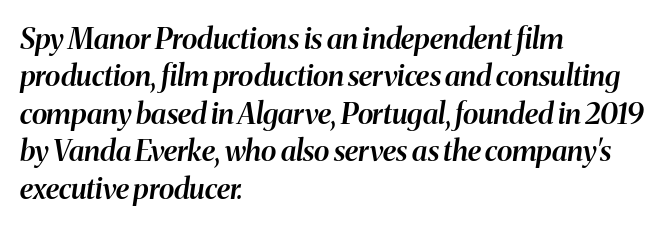
{"italic": "yes", "lean": "right", "slant_degrees": 8, "bold": "semi", "weight": "semibold", "width": "normal", "stroke_contrast": "medium", "x_height": "medium", "monospaced": "no", "underline": "no", "align": "left", "line_spacing": "normal", "line_spacing_ratio": 1.29, "letter_spacing": "normal", "letter_spacing_em": 0.0, "glyph_px": 29}
